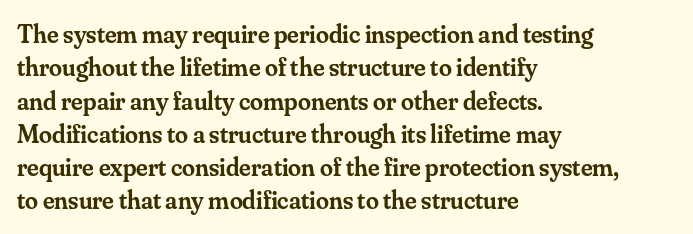
The line texture is even and compact thanks to regular tracking. Tall strokes in this sample are plumb rather than angled. The paragraph shown leans on its left margin. The strip under each line holds only bare page.
